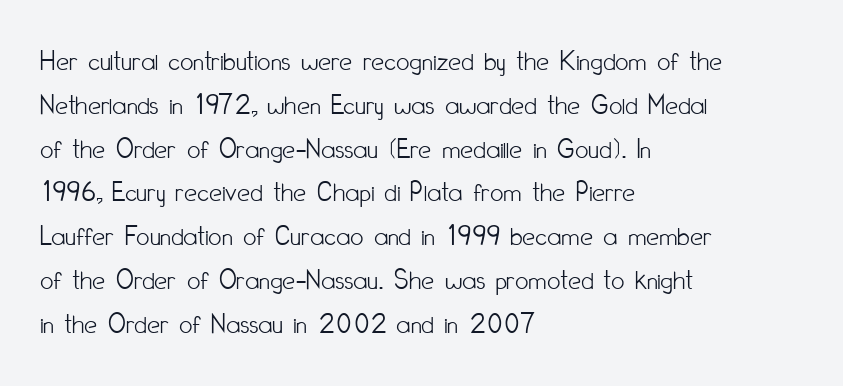
Q: Is the text bold? A: No.
Q: Is the text italic (slanted)? A: No, it is upright.
Q: Is the typeface a serif or a sans-serif typeface? A: Sans-serif.
Q: Is the text underlined? A: No.
Q: How is the paragraph aligned? A: Left-aligned.
Q: Is the spacing between letters normal or unusually wide? A: Normal.
Q: Is the spacing between lines tight, normal or loose? A: Normal.
Q: Width (condensed, normal, or wide)? A: Condensed.
Q: Stroke contrast? A: Low.
Q: x-height? A: Small.
Q: Monospaced? A: No.
